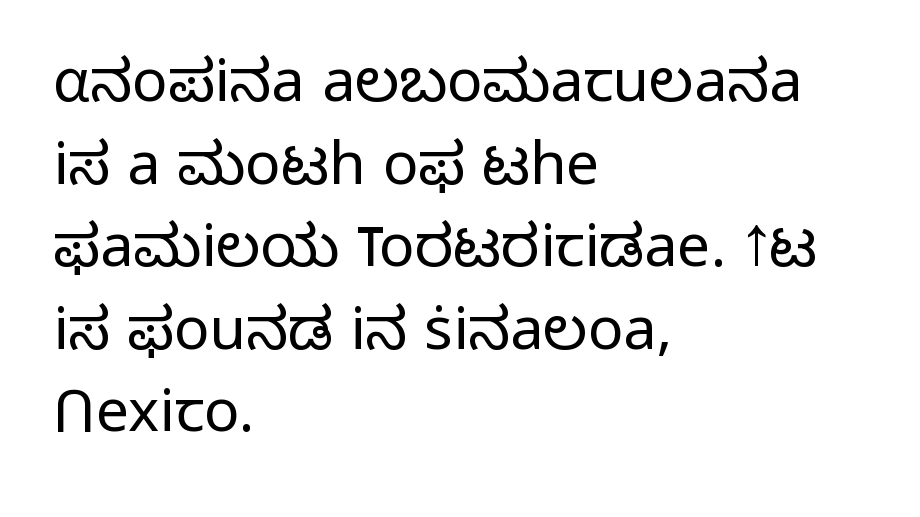
Q: Is the text bold? A: No.
Q: Is the text italic (slanted)? A: No, it is upright.
Q: Is the typeface a serif or a sans-serif typeface? A: Sans-serif.
Q: Is the text underlined? A: No.
Q: How is the paragraph aligned? A: Left-aligned.
Q: Is the spacing between letters normal or unusually wide? A: Normal.
Q: Is the spacing between lines tight, normal or loose? A: Normal.
Q: Width (condensed, normal, or wide)? A: Normal.
Q: Stroke contrast? A: Low.
Q: x-height? A: Medium.
Q: Monospaced? A: No.
